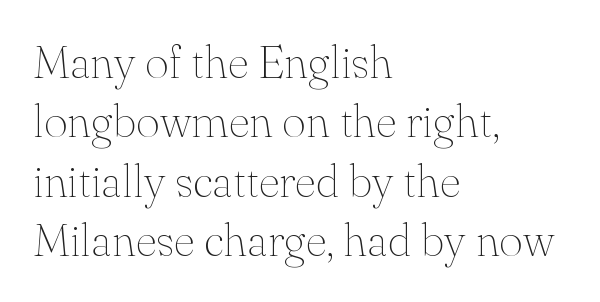
Q: Is the text bold? A: No.
Q: Is the text italic (slanted)? A: No, it is upright.
Q: Is the typeface a serif or a sans-serif typeface? A: Serif.
Q: Is the text underlined? A: No.
Q: How is the paragraph aligned? A: Left-aligned.
Q: Is the spacing between letters normal or unusually wide? A: Normal.
Q: Is the spacing between lines tight, normal or loose? A: Normal.
Q: Width (condensed, normal, or wide)? A: Normal.
Q: Stroke contrast? A: Medium.
Q: x-height? A: Small.
Q: Monospaced? A: No.
